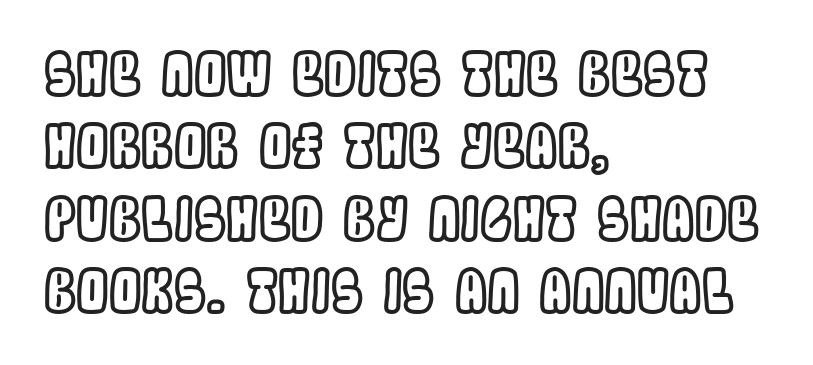
{"italic": "no", "width": "condensed", "x_height": "large", "monospaced": "no", "underline": "no", "align": "left", "line_spacing": "normal", "line_spacing_ratio": 1.25, "letter_spacing": "normal", "letter_spacing_em": 0.0, "glyph_px": 58}
